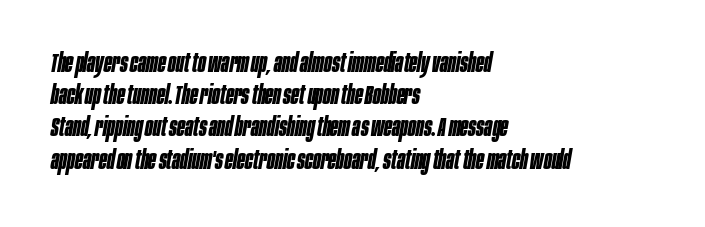
The specimen reads as italic at a glance. The string is rendered with underlining switched off. Tracking here is standard; glyphs follow each other at the usual distance. Notice how the passage keeps a crisp vertical edge on the left only.
